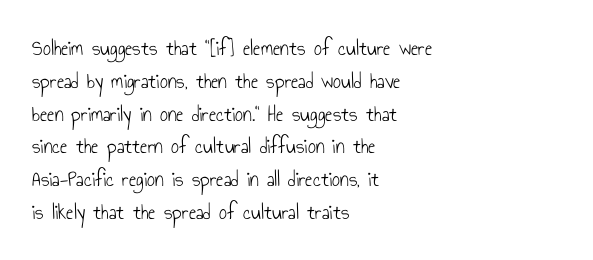
Descender tails drop into unmarked territory. Vertically, the passage feels balanced, rows spaced as you'd expect. The typesetter chose a ragged-right arrangement here. The typography opts for an upright posture over an oblique one. The rendering keeps characters at their native spacing. Stroke mass is kept to a normal reading level or below.
